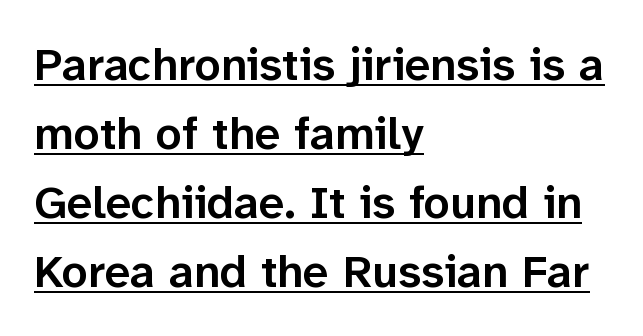
Q: Is the text bold? A: Semi-bold.
Q: Is the text italic (slanted)? A: No, it is upright.
Q: Is the typeface a serif or a sans-serif typeface? A: Sans-serif.
Q: Is the text underlined? A: Yes.
Q: How is the paragraph aligned? A: Left-aligned.
Q: Is the spacing between letters normal or unusually wide? A: Normal.
Q: Is the spacing between lines tight, normal or loose? A: Normal.
Q: Width (condensed, normal, or wide)? A: Normal.
Q: Stroke contrast? A: Low.
Q: x-height? A: Medium.
Q: Monospaced? A: No.
